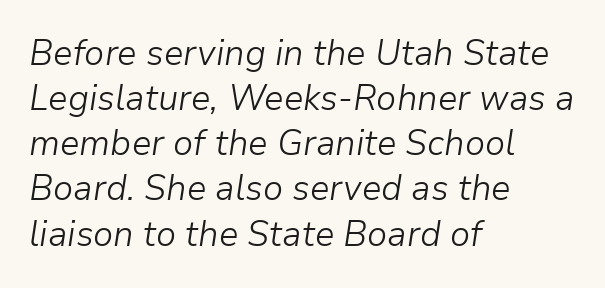
The image shows 35 px light type, italic (leaning right); set left-aligned, normal line spacing (1.29x), normal letter spacing, not underlined; low stroke contrast and a medium x-height.
